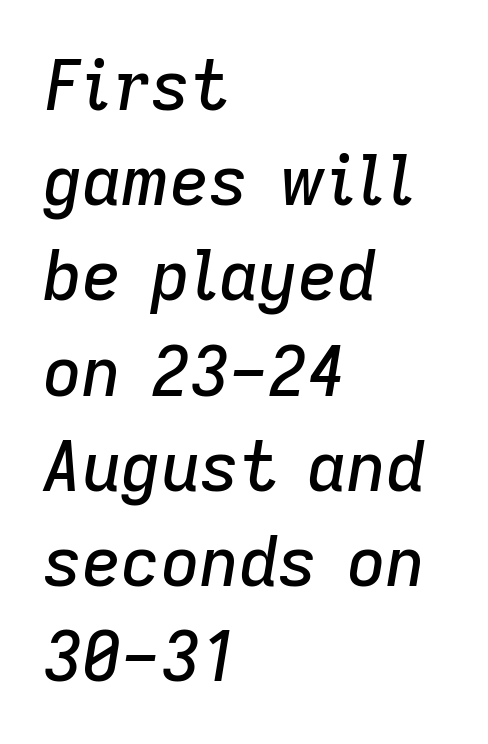
If you drew a ruler down the left edge, every line would touch it. Lines of text with bare space underneath. These lines were composed using italics. Normally led — the rows are evenly, conventionally spaced.
